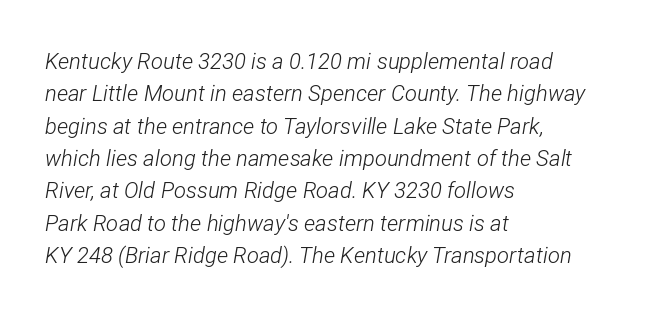
{"italic": "yes", "lean": "right", "slant_degrees": 12, "bold": "no", "underline": "no", "align": "left", "line_spacing": "normal", "line_spacing_ratio": 1.47, "letter_spacing": "normal", "letter_spacing_em": 0.0, "glyph_px": 22}
